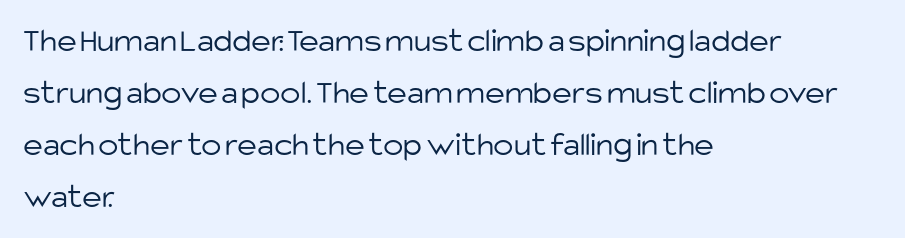
The image shows 34 px light sans-serif type, upright; set left-aligned, normal line spacing (1.53x), normal letter spacing, not underlined; low stroke contrast and a large x-height.
